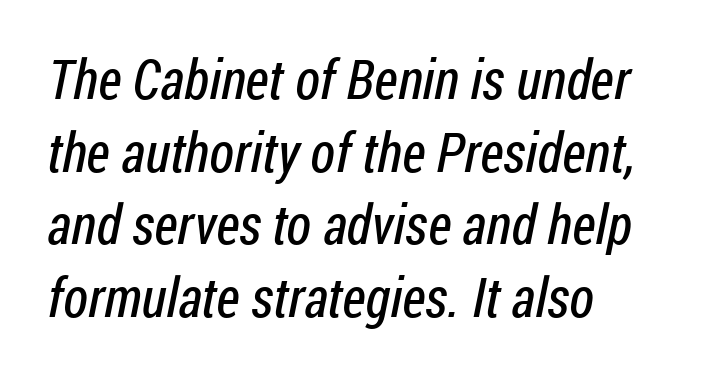
The image shows 55 px regular-weight, condensed sans-serif type; set left-aligned, normal line spacing (1.32x), normal letter spacing, not underlined; low stroke contrast and a medium x-height.
